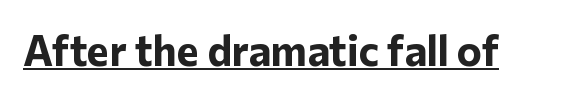
Q: Is the text bold? A: Yes.
Q: Is the text italic (slanted)? A: No, it is upright.
Q: Is the typeface a serif or a sans-serif typeface? A: Sans-serif.
Q: Is the text underlined? A: Yes.
Q: Is the spacing between letters normal or unusually wide? A: Normal.
Q: Width (condensed, normal, or wide)? A: Normal.
Q: Stroke contrast? A: Low.
Q: x-height? A: Medium.
Q: Monospaced? A: No.
